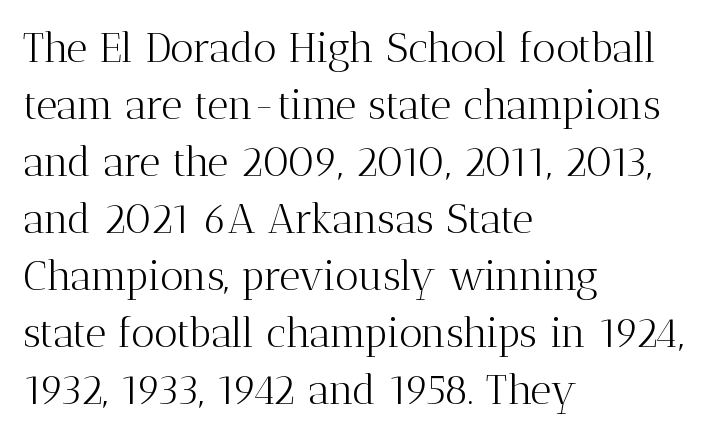
Q: Is the text bold? A: No.
Q: Is the text italic (slanted)? A: No, it is upright.
Q: Is the typeface a serif or a sans-serif typeface? A: Serif.
Q: Is the text underlined? A: No.
Q: How is the paragraph aligned? A: Left-aligned.
Q: Is the spacing between letters normal or unusually wide? A: Normal.
Q: Is the spacing between lines tight, normal or loose? A: Normal.
Q: Width (condensed, normal, or wide)? A: Normal.
Q: Stroke contrast? A: Medium.
Q: x-height? A: Medium.
Q: Monospaced? A: No.
